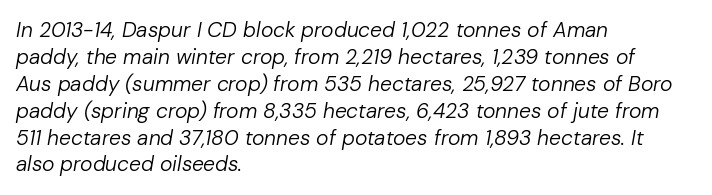
The type is set solid horizontally, with unmodified tracking. This reads as an unemphasized weight, regular at the heaviest. Does the leading feel generous? No, just average. The paragraph shown leans on its left margin. Decoration check: the copy has no underline.
